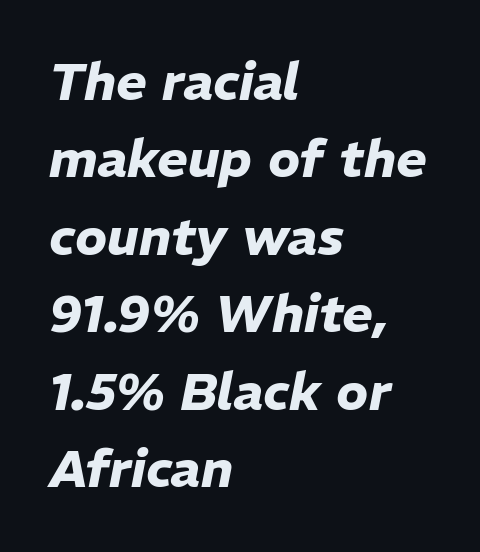
{"italic": "yes", "lean": "right", "slant_degrees": 11, "bold": "yes", "weight": "heavy", "width": "normal", "stroke_contrast": "low", "x_height": "medium", "monospaced": "no", "underline": "no", "align": "left", "line_spacing": "normal", "line_spacing_ratio": 1.49, "letter_spacing": "normal", "letter_spacing_em": 0.0, "glyph_px": 52}
